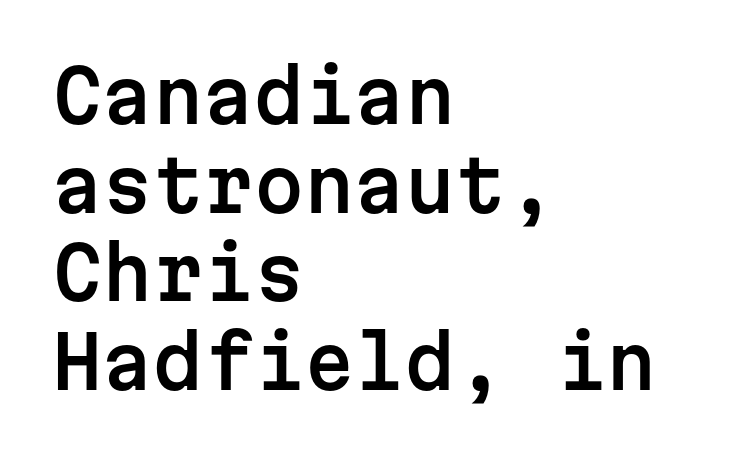
The image shows 72 px sans-serif type, upright, monospaced; set left-aligned, line spacing 1.23x, normal letter spacing, not underlined; low stroke contrast and a medium x-height.
